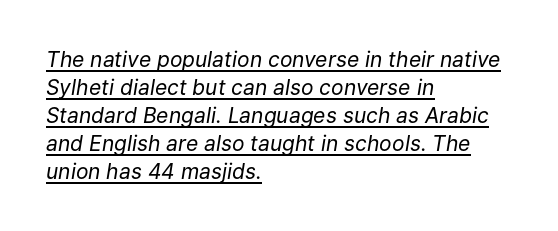
Summary of vertical rhythm: regular, with standard interline spacing. This rendering leaves character spacing at its baseline value. The typeface has the unassuming heft of standard copy or less. Slanted lettering throughout. The face used here appears with an underline applied.
